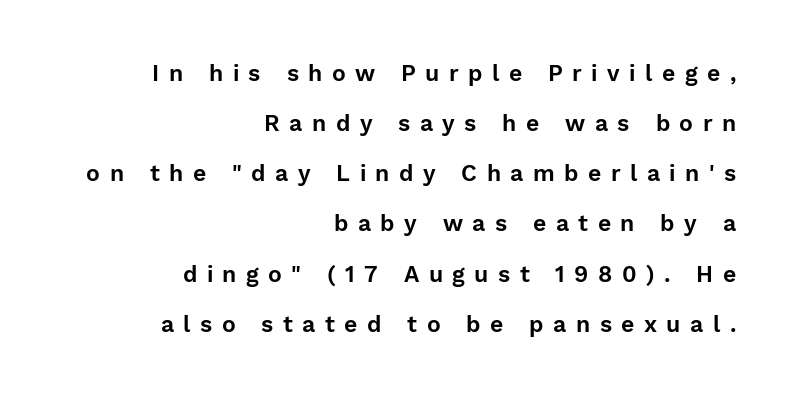
{"italic": "no", "underline": "no", "align": "right", "line_spacing": "loose", "line_spacing_ratio": 2.18, "letter_spacing": "wide", "letter_spacing_em": 0.41, "glyph_px": 23}
